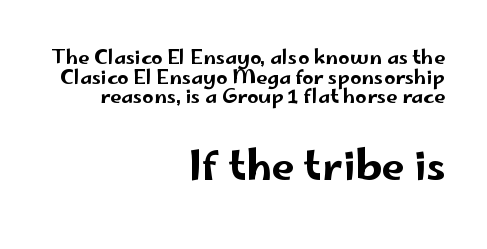
The face used here is proportionally spaced, like ordinary book or web type. A clean baseline with only descenders dipping below it. The space between consecutive lines is stingy. Does the lettering tilt? It doesn't — this is upright.
